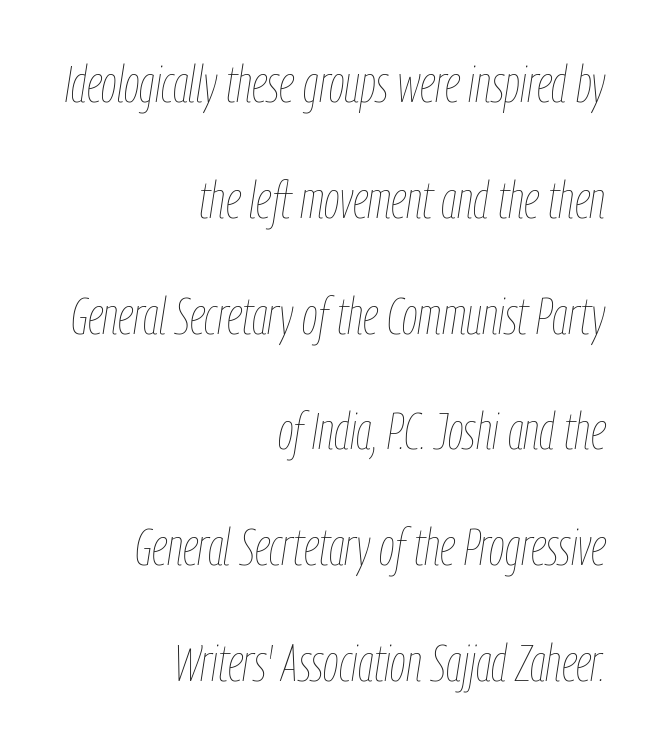
{"italic": "yes", "lean": "right", "slant_degrees": 9, "bold": "no", "weight": "thin", "width": "condensed", "stroke_contrast": "low", "x_height": "medium", "monospaced": "no", "underline": "no", "align": "right", "line_spacing": "loose", "line_spacing_ratio": 2.27, "letter_spacing": "normal", "letter_spacing_em": 0.0, "glyph_px": 51}
